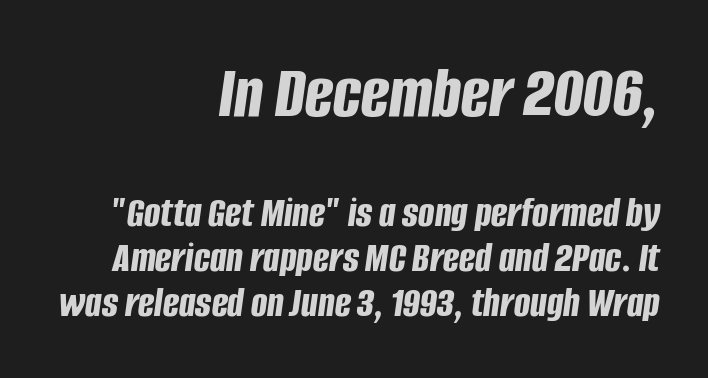
Q: Is the text bold? A: Yes.
Q: Is the text italic (slanted)? A: Yes, it leans right by about 8 degrees.
Q: Is the text underlined? A: No.
Q: How is the paragraph aligned? A: Right-aligned.
Q: Is the spacing between letters normal or unusually wide? A: Normal.
Q: Is the spacing between lines tight, normal or loose? A: Tight.
Q: Which block of text is set in a larger size, the first (top) or the second (bottom)? A: The first (top) one.
Q: Width (condensed, normal, or wide)? A: Condensed.
Q: Stroke contrast? A: Low.
Q: x-height? A: Large.
Q: Monospaced? A: No.
